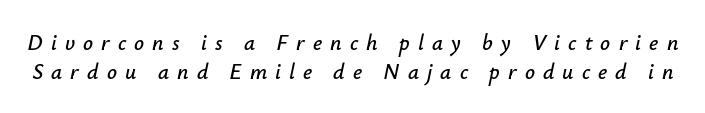
The line texture is sparse and dotted thanks to wide tracking. A bare baseline throughout the passage. Posture: slanted. Leading matches the norm, producing a regular column.
